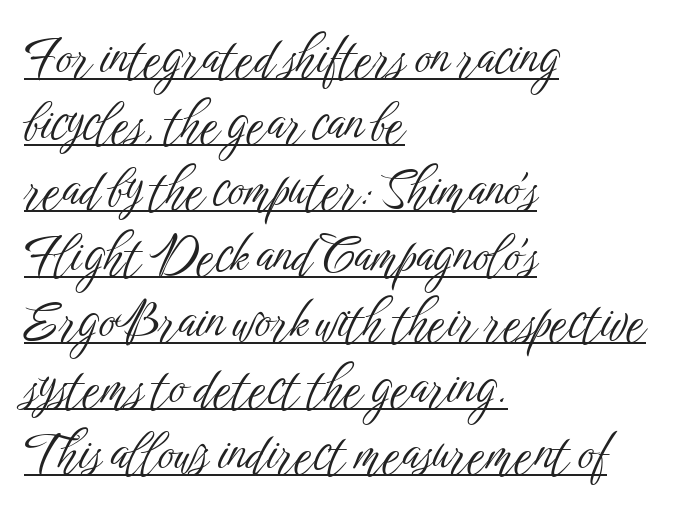
The horizontal fit of the characters is conventional and even. Note: no serifs on the glyphs. Caption: lettering with a line underneath. The letters look calm and open, with moderate or lighter stems.
